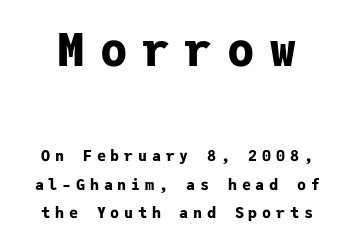
{"serif": "no", "italic": "no", "bold": "yes", "weight": "bold", "width": "normal", "stroke_contrast": "low", "x_height": "medium", "monospaced": "yes", "underline": "no", "line_spacing": "loose", "line_spacing_ratio": 1.9, "letter_spacing": "wide", "letter_spacing_em": 0.32, "larger_block": "first", "size_ratio": 3.07, "glyph_px": 46}
